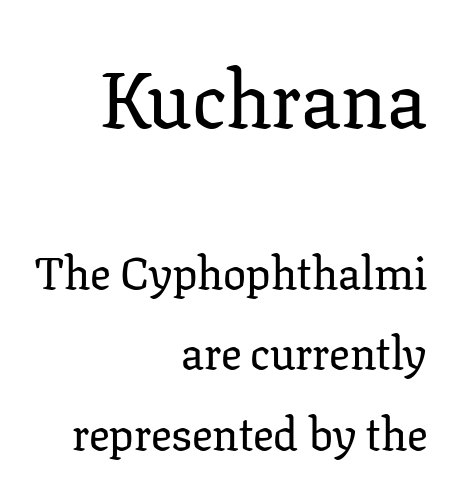
{"serif": "yes", "italic": "no", "width": "normal", "stroke_contrast": "low", "x_height": "medium", "monospaced": "no", "underline": "no", "align": "right", "line_spacing_ratio": 1.75, "letter_spacing": "normal", "letter_spacing_em": 0.0, "larger_block": "first", "size_ratio": 1.74, "glyph_px": 80}
